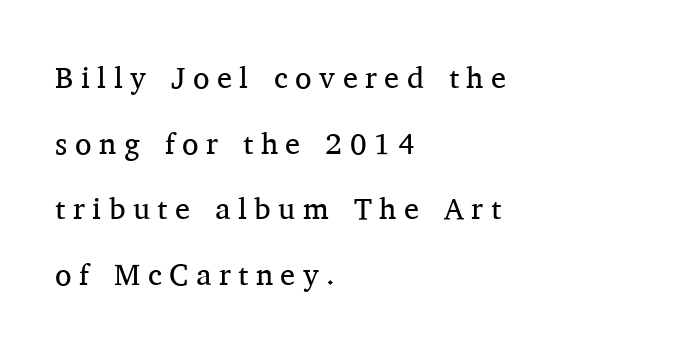
{"serif": "yes", "italic": "no", "bold": "no", "weight": "regular", "width": "normal", "stroke_contrast": "medium", "x_height": "medium", "monospaced": "no", "underline": "no", "align": "left", "line_spacing": "loose", "line_spacing_ratio": 2.19, "letter_spacing": "wide", "letter_spacing_em": 0.25, "glyph_px": 30}
